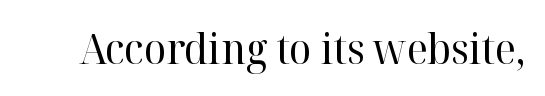
{"serif": "yes", "italic": "no", "bold": "no", "weight": "regular", "width": "normal", "stroke_contrast": "high", "x_height": "medium", "monospaced": "no", "underline": "no", "letter_spacing": "normal", "letter_spacing_em": 0.0, "glyph_px": 42}
